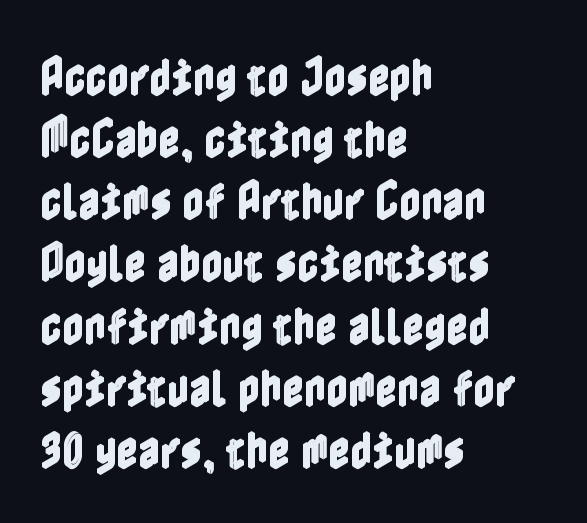
A student would call this left alignment; a typographer would say flush left, rag right. Normally led — the rows are evenly, conventionally spaced. Is the letter spacing exaggerated? No — it looks like the ordinary default. The specimen reads as upright at a glance. Descender tails drop into unmarked territory.
